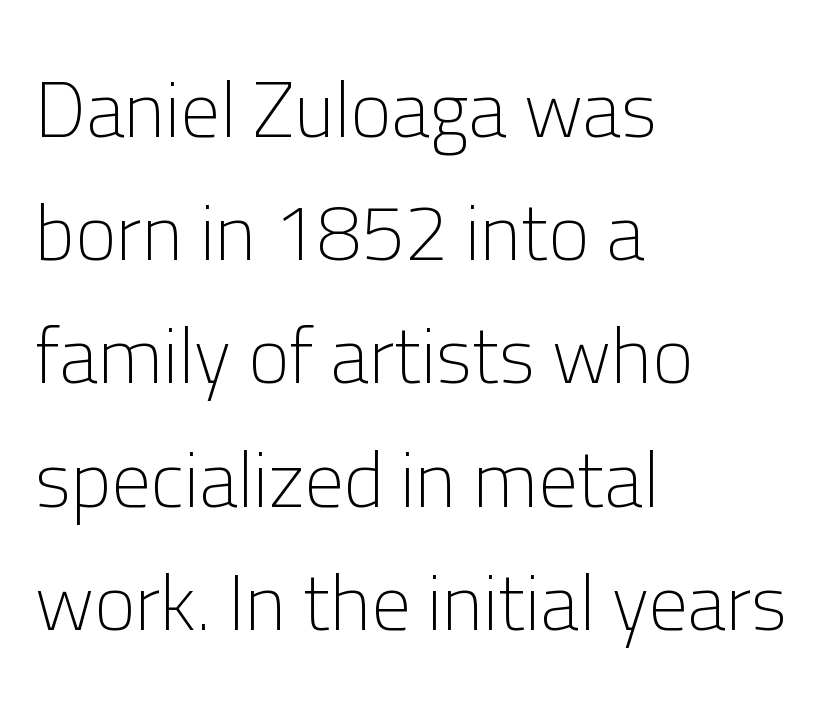
The image shows 78 px light sans-serif type, upright; set left-aligned, normal line spacing (1.58x), normal letter spacing, not underlined; low stroke contrast and a medium x-height.
